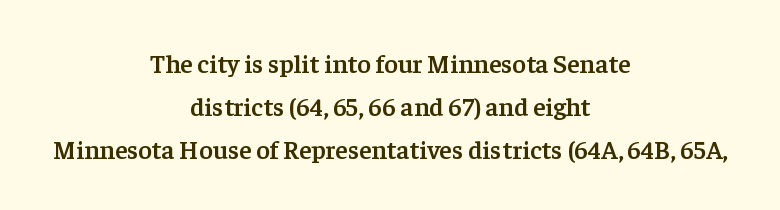
The image shows 26 px text type, upright; set centered, normal line spacing (1.65x), normal letter spacing, not underlined.
